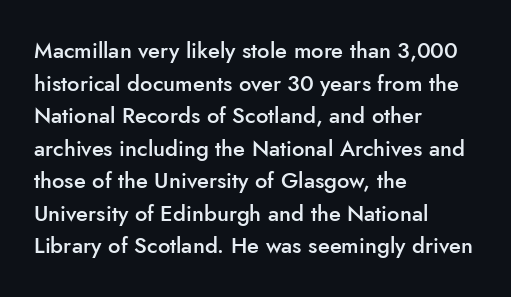
The image shows 22 px text type, upright; set left-aligned, normal line spacing (1.48x), normal letter spacing, not underlined.
